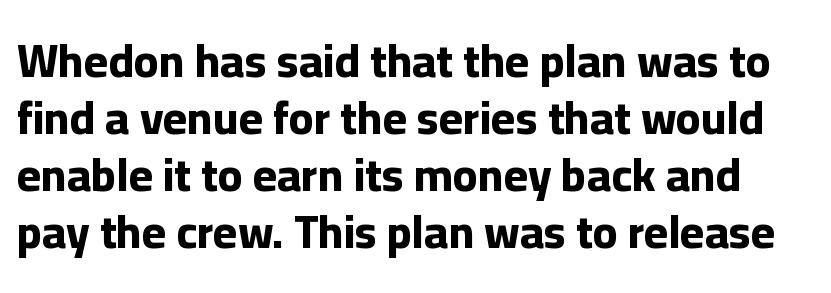
This is heavy type, rendered in bold. This sample uses a sans-serif face. Type without underlining. Every character sits straight up, as roman type does. The horizontal fit of the characters is conventional and even. Proportional: the letters do not fall into vertical columns.
